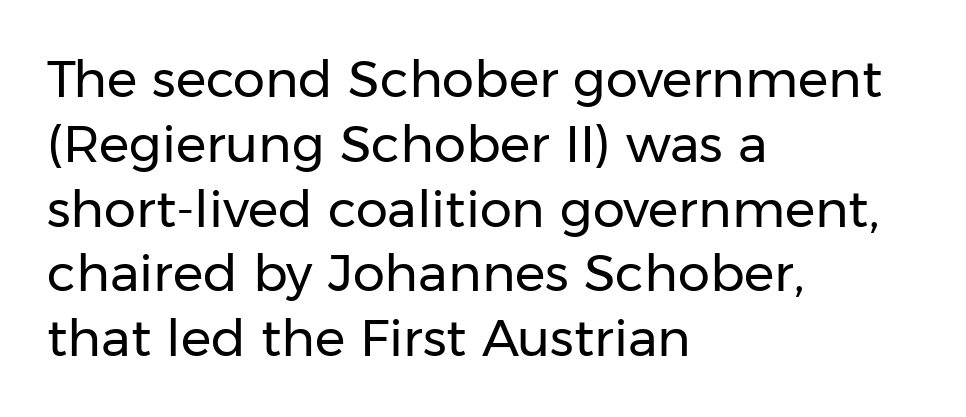
Q: Is the text bold? A: No.
Q: Is the text italic (slanted)? A: No, it is upright.
Q: Is the typeface a serif or a sans-serif typeface? A: Sans-serif.
Q: Is the text underlined? A: No.
Q: How is the paragraph aligned? A: Left-aligned.
Q: Is the spacing between letters normal or unusually wide? A: Normal.
Q: Is the spacing between lines tight, normal or loose? A: Normal.
Q: Width (condensed, normal, or wide)? A: Normal.
Q: Stroke contrast? A: Low.
Q: x-height? A: Medium.
Q: Monospaced? A: No.
